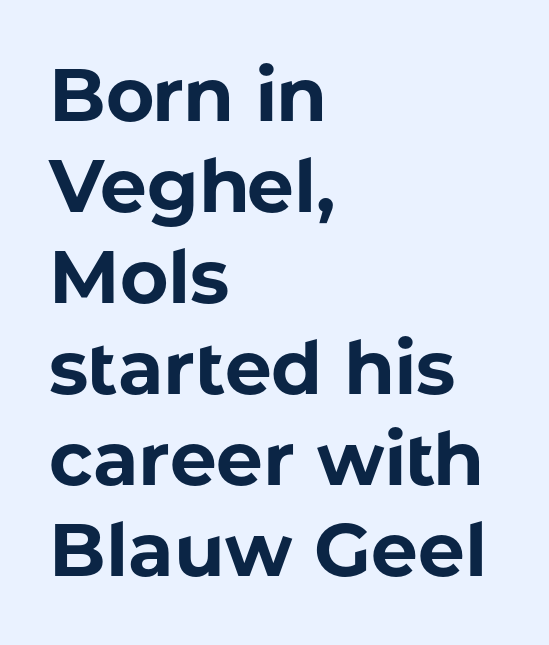
{"serif": "no", "italic": "no", "bold": "yes", "weight": "bold", "width": "normal", "stroke_contrast": "low", "x_height": "medium", "monospaced": "no", "underline": "no", "align": "left", "line_spacing_ratio": 1.23, "letter_spacing": "normal", "letter_spacing_em": 0.0, "glyph_px": 74}
